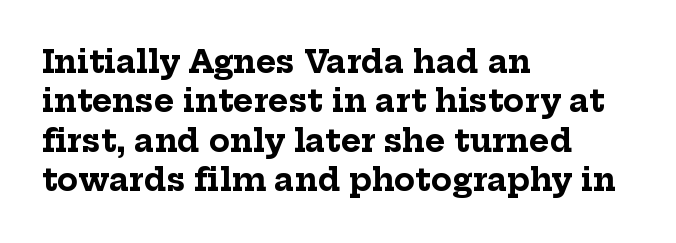
This rendering features lettering with no underline. The rendering uses a moderate line-height, typical for paragraphs. Is there any slant? The stems are plumb. Here the designer chose a conventional face with non-uniform glyph widths.
